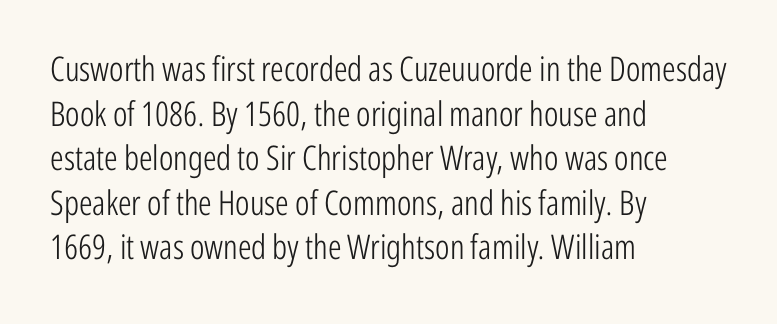
{"serif": "no", "italic": "no", "bold": "no", "weight": "light", "width": "condensed", "stroke_contrast": "low", "x_height": "medium", "monospaced": "no", "underline": "no", "align": "left", "line_spacing": "normal", "line_spacing_ratio": 1.31, "letter_spacing": "normal", "letter_spacing_em": 0.0, "glyph_px": 34}
